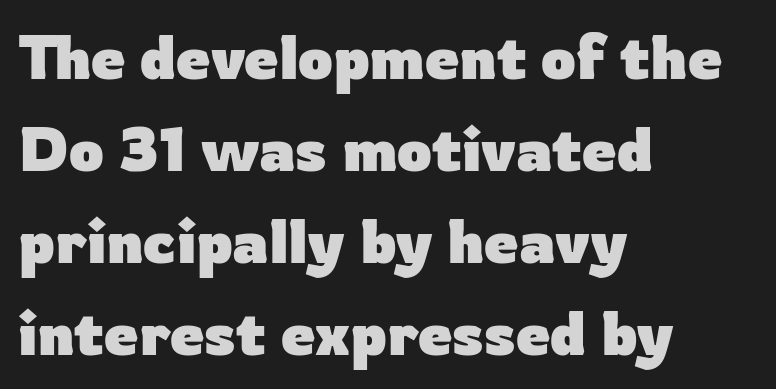
Q: Is the text bold? A: Yes.
Q: Is the text italic (slanted)? A: No, it is upright.
Q: Is the typeface a serif or a sans-serif typeface? A: Sans-serif.
Q: Is the text underlined? A: No.
Q: How is the paragraph aligned? A: Left-aligned.
Q: Is the spacing between letters normal or unusually wide? A: Normal.
Q: Is the spacing between lines tight, normal or loose? A: Normal.
Q: Width (condensed, normal, or wide)? A: Normal.
Q: Stroke contrast? A: Low.
Q: x-height? A: Medium.
Q: Monospaced? A: No.
